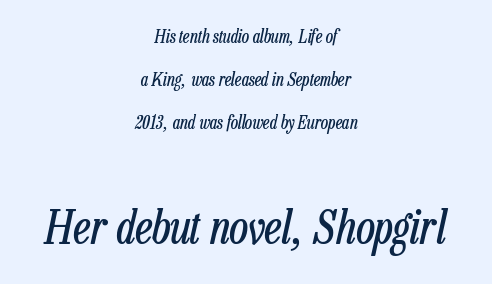
Q: Is the text bold? A: No.
Q: Is the text italic (slanted)? A: Yes, it leans right by about 13 degrees.
Q: Is the text underlined? A: No.
Q: How is the paragraph aligned? A: Centered.
Q: Is the spacing between letters normal or unusually wide? A: Normal.
Q: Is the spacing between lines tight, normal or loose? A: Loose.
Q: Which block of text is set in a larger size, the first (top) or the second (bottom)? A: The second (bottom) one.
Q: Width (condensed, normal, or wide)? A: Condensed.
Q: Stroke contrast? A: Low.
Q: x-height? A: Medium.
Q: Monospaced? A: No.
